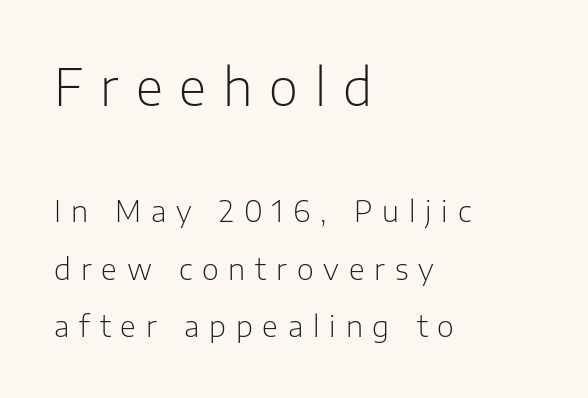
Q: Is the text bold? A: No.
Q: Is the text italic (slanted)? A: No, it is upright.
Q: Is the typeface a serif or a sans-serif typeface? A: Sans-serif.
Q: Is the text underlined? A: No.
Q: How is the paragraph aligned? A: Left-aligned.
Q: Is the spacing between letters normal or unusually wide? A: Unusually wide.
Q: Is the spacing between lines tight, normal or loose? A: Loose.
Q: Which block of text is set in a larger size, the first (top) or the second (bottom)? A: The first (top) one.
Q: Width (condensed, normal, or wide)? A: Normal.
Q: Stroke contrast? A: Low.
Q: x-height? A: Medium.
Q: Monospaced? A: No.
